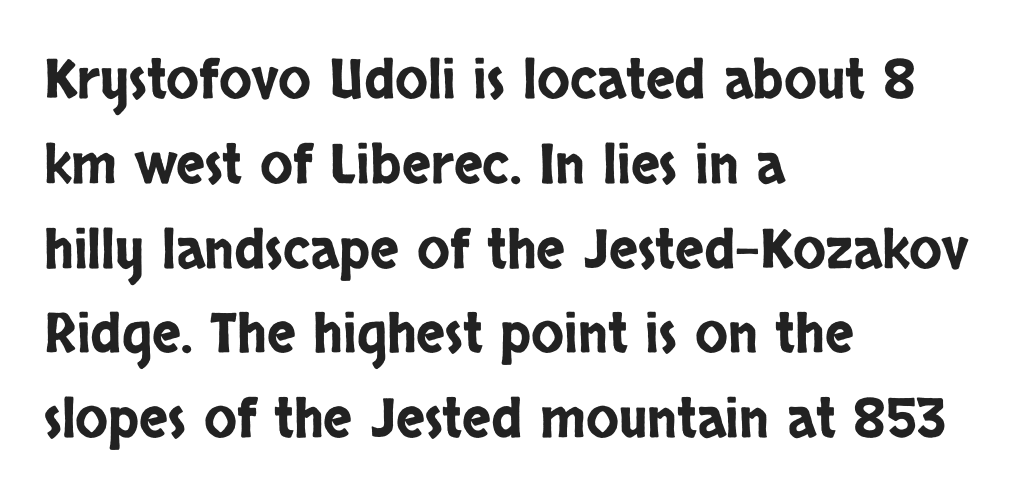
Q: Is the text italic (slanted)? A: No, it is upright.
Q: Is the typeface a serif or a sans-serif typeface? A: Sans-serif.
Q: Is the text underlined? A: No.
Q: How is the paragraph aligned? A: Left-aligned.
Q: Is the spacing between letters normal or unusually wide? A: Normal.
Q: Is the spacing between lines tight, normal or loose? A: Normal.
Q: Width (condensed, normal, or wide)? A: Condensed.
Q: Stroke contrast? A: Low.
Q: x-height? A: Large.
Q: Monospaced? A: No.
